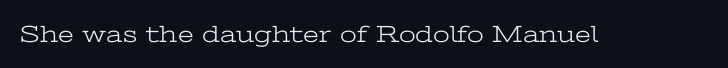
Only glyphs here, with clear space below each row. Notice how the stems are strictly vertical — no italics here. Between one letter and the next there's only the usual sliver of space. Is this a heavy cut? Hardly; it is regular or lighter.
